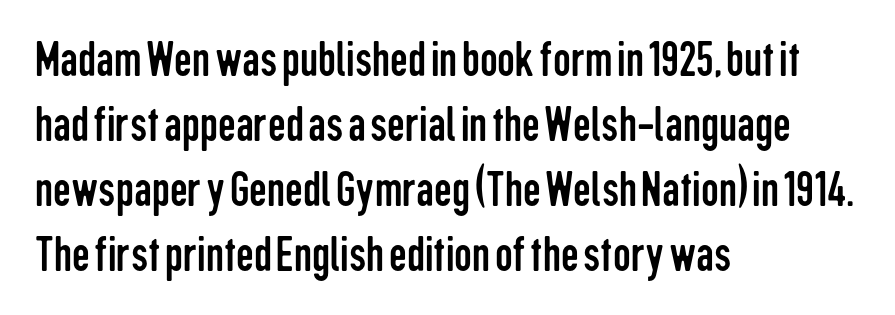
{"serif": "no", "italic": "no", "bold": "no", "weight": "regular", "width": "condensed", "stroke_contrast": "low", "x_height": "medium", "monospaced": "no", "underline": "no", "align": "left", "line_spacing": "normal", "line_spacing_ratio": 1.3, "letter_spacing": "normal", "letter_spacing_em": 0.0, "glyph_px": 50}
